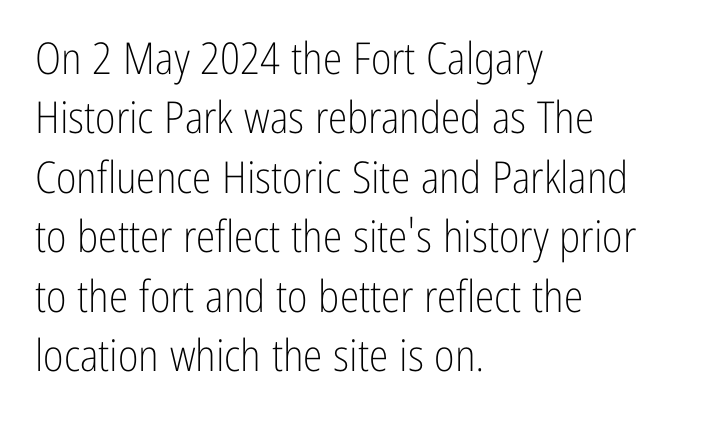
The image shows 44 px light, condensed sans-serif type, upright; set left-aligned, normal line spacing (1.35x), normal letter spacing, not underlined; low stroke contrast and a medium x-height.
